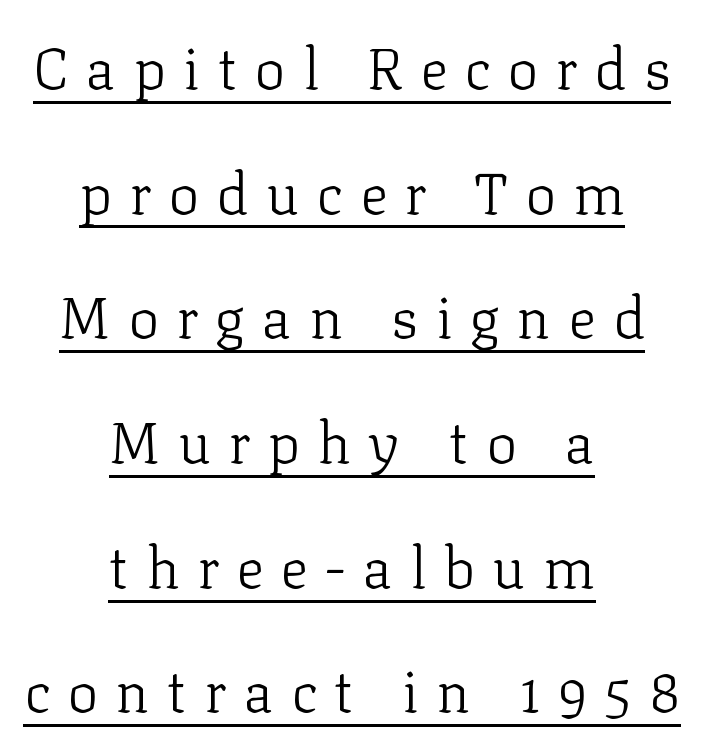
The passage shown is underscored from start to finish. Is this a heavy cut? Hardly; it is regular or lighter. The line-height multiplier appears high, well above default. These lines were composed using upright roman letters.
